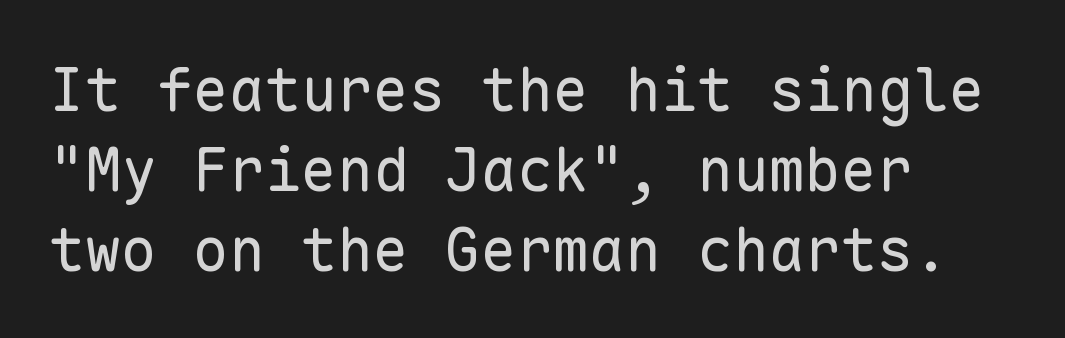
Q: Is the text bold? A: No.
Q: Is the text italic (slanted)? A: No, it is upright.
Q: Is the typeface a serif or a sans-serif typeface? A: Sans-serif.
Q: Is the text underlined? A: No.
Q: How is the paragraph aligned? A: Left-aligned.
Q: Is the spacing between letters normal or unusually wide? A: Normal.
Q: Is the spacing between lines tight, normal or loose? A: Normal.
Q: Width (condensed, normal, or wide)? A: Normal.
Q: Stroke contrast? A: Low.
Q: x-height? A: Medium.
Q: Monospaced? A: Yes.
